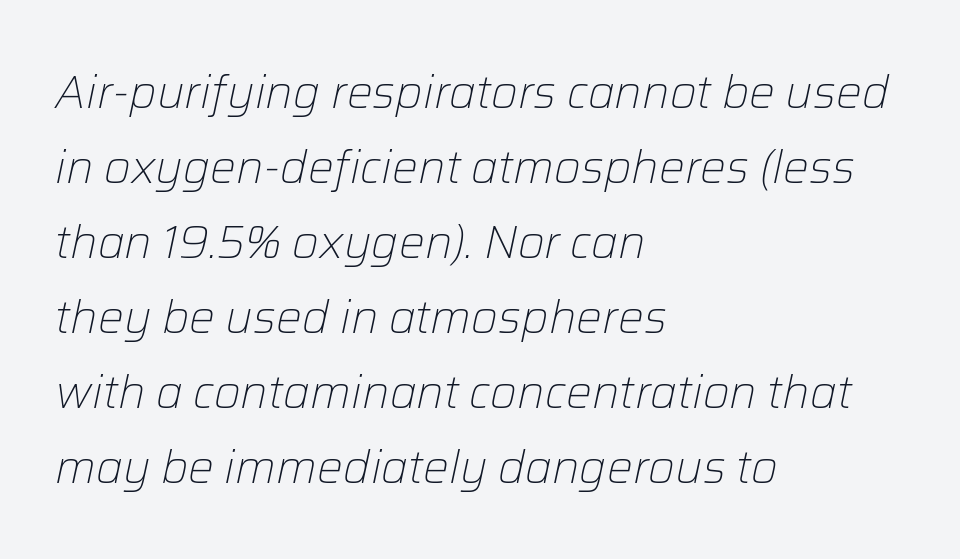
Q: Is the text bold? A: No.
Q: Is the text italic (slanted)? A: Yes, it leans right by about 12 degrees.
Q: Is the text underlined? A: No.
Q: How is the paragraph aligned? A: Left-aligned.
Q: Is the spacing between letters normal or unusually wide? A: Normal.
Q: Is the spacing between lines tight, normal or loose? A: Normal.
Q: Width (condensed, normal, or wide)? A: Normal.
Q: Stroke contrast? A: Low.
Q: x-height? A: Medium.
Q: Monospaced? A: No.
